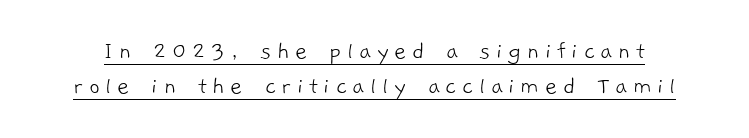
Q: Is the text bold? A: No.
Q: Is the text underlined? A: Yes.
Q: Is the spacing between letters normal or unusually wide? A: Unusually wide.
Q: Is the spacing between lines tight, normal or loose? A: Normal.
